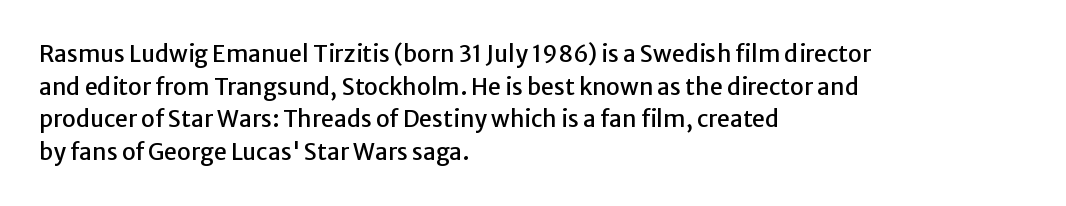
The image shows 23 px text type, upright; set left-aligned, normal line spacing (1.42x), normal letter spacing, not underlined.
